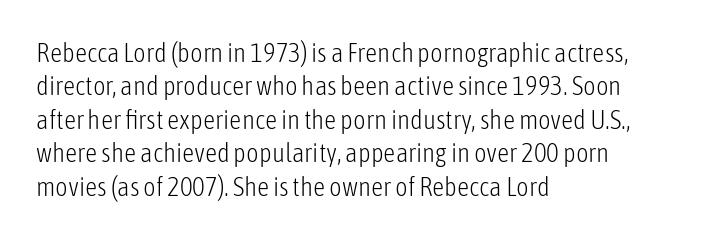
Q: Is the text bold? A: No.
Q: Is the text italic (slanted)? A: No, it is upright.
Q: Is the text underlined? A: No.
Q: How is the paragraph aligned? A: Left-aligned.
Q: Is the spacing between letters normal or unusually wide? A: Normal.
